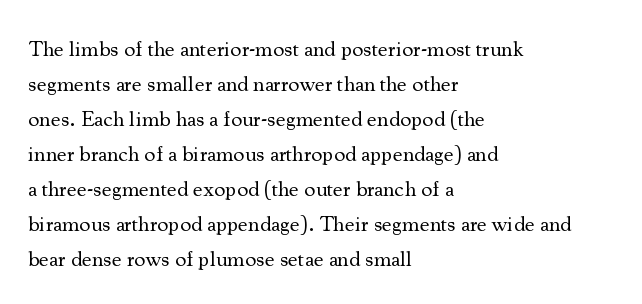
Q: Is the text bold? A: No.
Q: Is the text italic (slanted)? A: No, it is upright.
Q: Is the text underlined? A: No.
Q: How is the paragraph aligned? A: Left-aligned.
Q: Is the spacing between letters normal or unusually wide? A: Normal.
Q: Is the spacing between lines tight, normal or loose? A: Normal.
